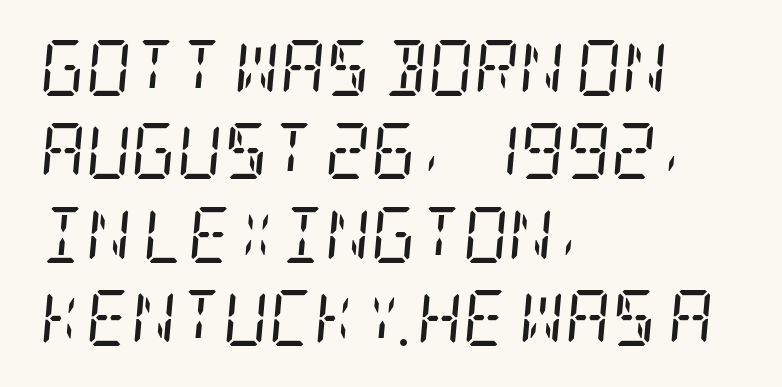
A classic flush-left, rag-right setting is used for this passage. Words float on clear page, feet unadorned. Each letter's strokes conclude with small projecting serifs. There's an unmistakable incline to the writing here.
